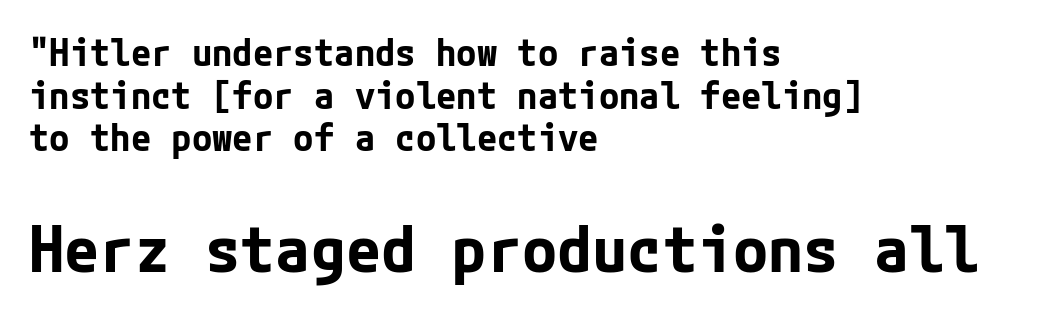
The image shows 64 px bold sans-serif type, upright; set left-aligned, tight line spacing (1.15x), normal letter spacing, not underlined; the second (bottom) block is 1.73x larger; low stroke contrast and a medium x-height.
